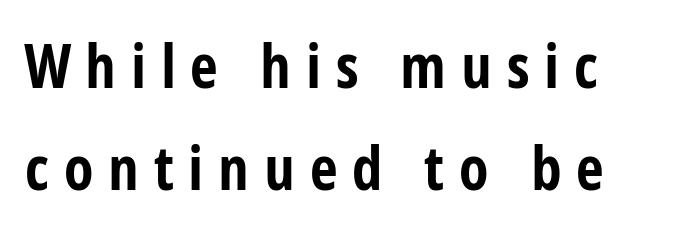
The image shows 61 px bold, condensed sans-serif type, upright; set left-aligned, normal line spacing (1.67x), unusually wide letter spacing (+0.24 em), not underlined; low stroke contrast and a medium x-height.
